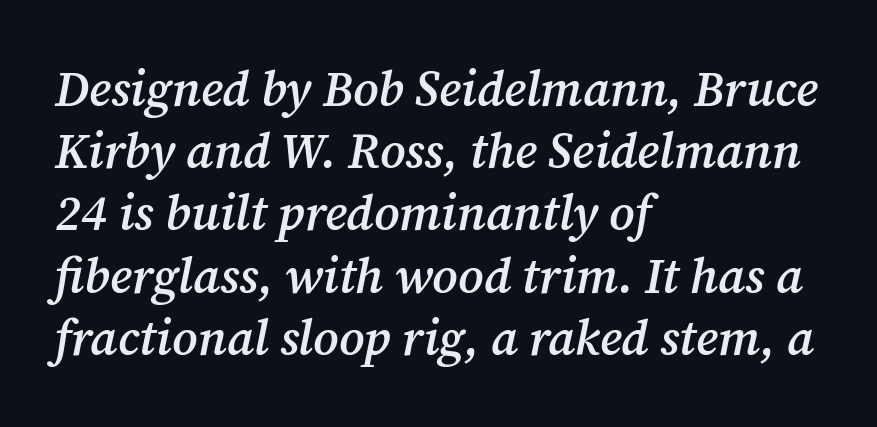
The image shows 49 px semibold serif type, italic (leaning right); set left-aligned, normal line spacing (1.27x), normal letter spacing, not underlined; medium stroke contrast and a medium x-height.
